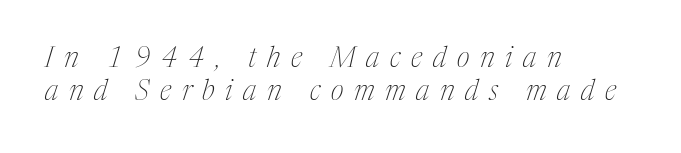
Does extra space separate the letters? Yes, quite a lot of it. Only glyphs here, with clear space below each row. The letters carry serifs — small finishing strokes at the ends of their stems. The typesetter chose a ragged-right arrangement here. Designer's note — italics engaged. The letters advance in unequal steps, a hallmark of proportional type.
